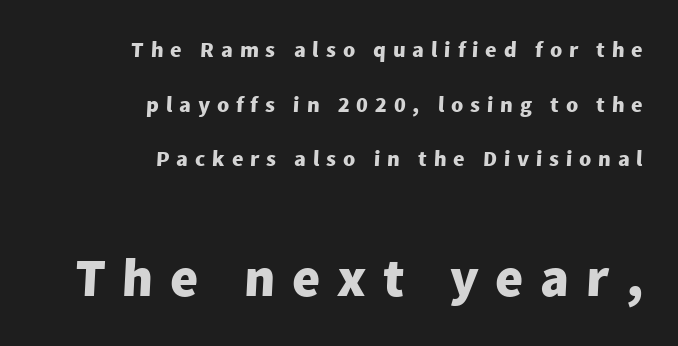
The image shows 54 px heavy sans-serif type; set right-aligned, loose line spacing (2.48x), unusually wide letter spacing (+0.31 em), not underlined; the second (bottom) block is 2.45x larger; low stroke contrast and a medium x-height.
